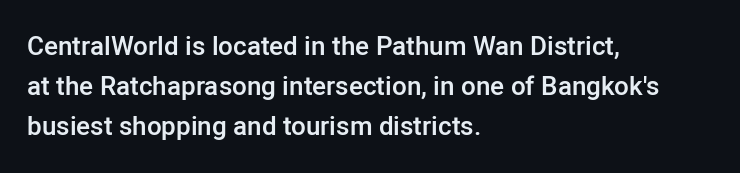
Ordinary non-slanted type is in use. Reading down the block, your eye returns to a fixed left position each line. These lines sit exactly where default settings would place them. Check the space under the baseline: it is left empty.
